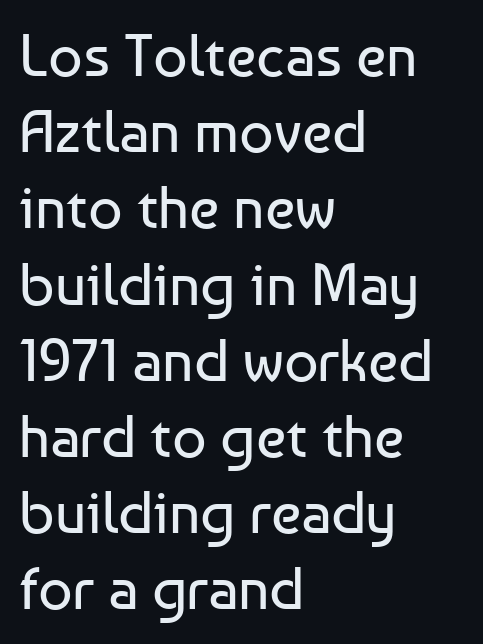
{"serif": "no", "italic": "no", "bold": "no", "weight": "regular", "width": "normal", "stroke_contrast": "low", "x_height": "medium", "monospaced": "no", "underline": "no", "align": "left", "line_spacing": "normal", "line_spacing_ratio": 1.27, "letter_spacing": "normal", "letter_spacing_em": 0.0, "glyph_px": 60}
